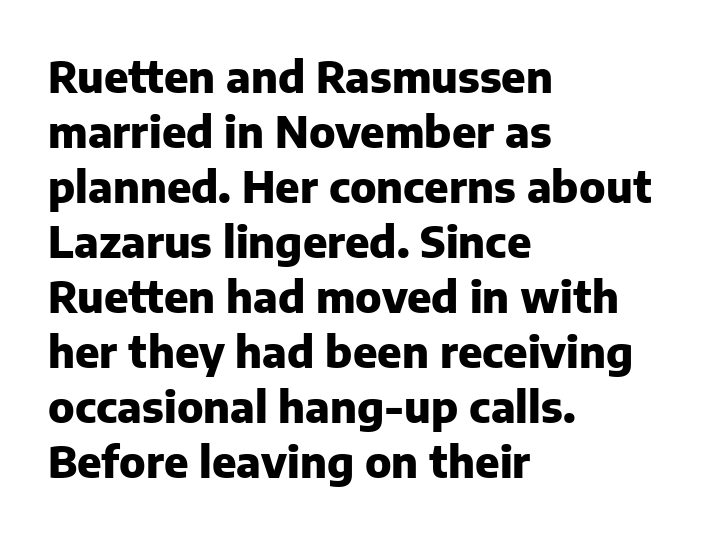
The image shows 43 px heavy sans-serif type, upright; set left-aligned, normal line spacing (1.28x), normal letter spacing, not underlined; low stroke contrast and a medium x-height.
